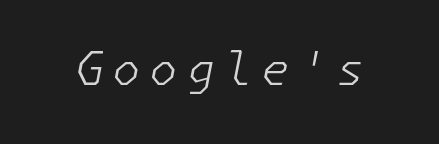
Only glyphs here, with clear space below each row. Think standard paragraph weight, or any step lighter than that. The axis of the letterforms is tilted away from vertical.
